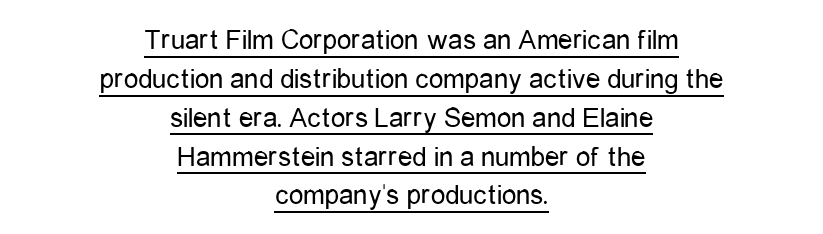
The image shows 29 px regular-weight, condensed sans-serif type, upright; set centered, normal line spacing (1.34x), normal letter spacing, underlined; low stroke contrast and a medium x-height.
